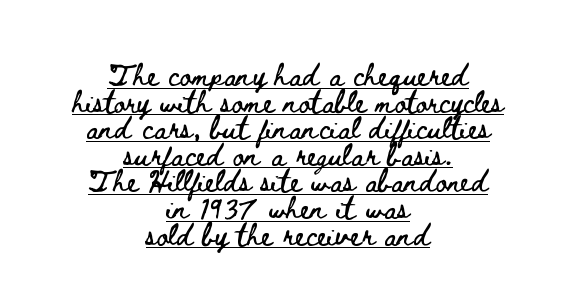
Q: Is the text underlined? A: Yes.
Q: How is the paragraph aligned? A: Centered.
Q: Is the spacing between letters normal or unusually wide? A: Normal.
